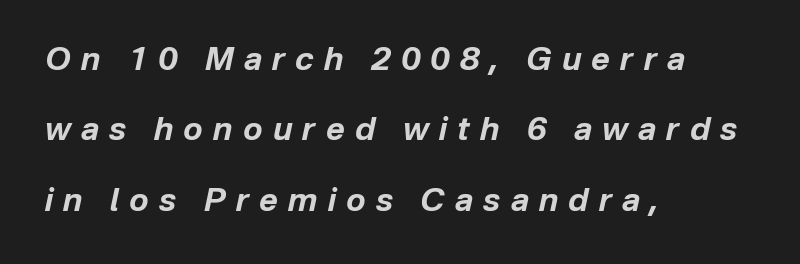
Q: Is the text bold? A: Yes.
Q: Is the text italic (slanted)? A: Yes, it leans right by about 12 degrees.
Q: Is the text underlined? A: No.
Q: How is the paragraph aligned? A: Left-aligned.
Q: Is the spacing between letters normal or unusually wide? A: Unusually wide.
Q: Is the spacing between lines tight, normal or loose? A: Loose.
Q: Width (condensed, normal, or wide)? A: Normal.
Q: Stroke contrast? A: Low.
Q: x-height? A: Medium.
Q: Monospaced? A: No.
